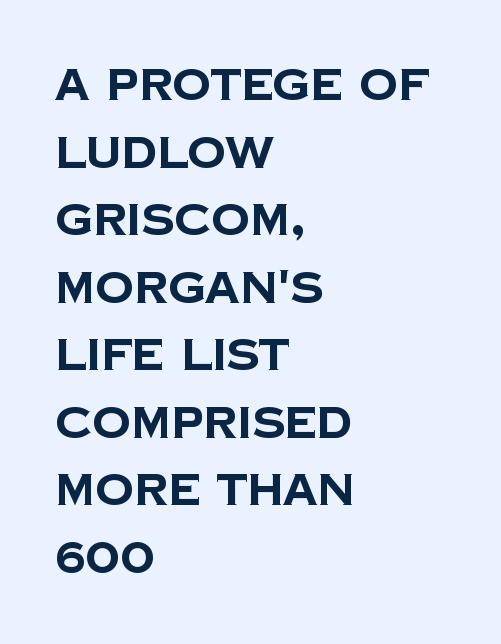
{"serif": "no", "bold": "yes", "weight": "bold", "width": "normal", "stroke_contrast": "low", "x_height": "large", "monospaced": "no", "underline": "no", "align": "left", "line_spacing": "normal", "line_spacing_ratio": 1.57, "letter_spacing": "normal", "letter_spacing_em": 0.0, "glyph_px": 43}
